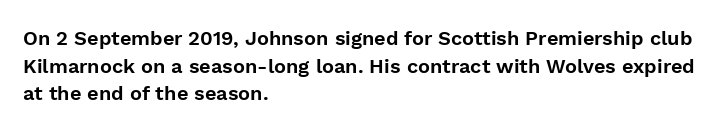
The block of text has a typical density, with ordinary space between rows. The letters stand straight up with perfectly vertical stems. Line starts are locked; line ends wander. Between one letter and the next there's only the usual sliver of space. Type without underlining.
